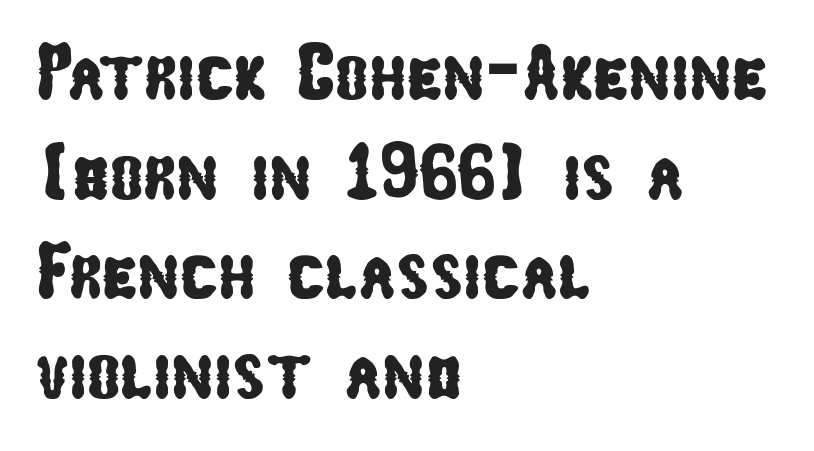
Q: Is the typeface a serif or a sans-serif typeface? A: Sans-serif.
Q: Is the text underlined? A: No.
Q: How is the paragraph aligned? A: Left-aligned.
Q: Is the spacing between letters normal or unusually wide? A: Normal.
Q: Is the spacing between lines tight, normal or loose? A: Normal.
Q: Width (condensed, normal, or wide)? A: Condensed.
Q: Stroke contrast? A: Low.
Q: x-height? A: Medium.
Q: Monospaced? A: No.
